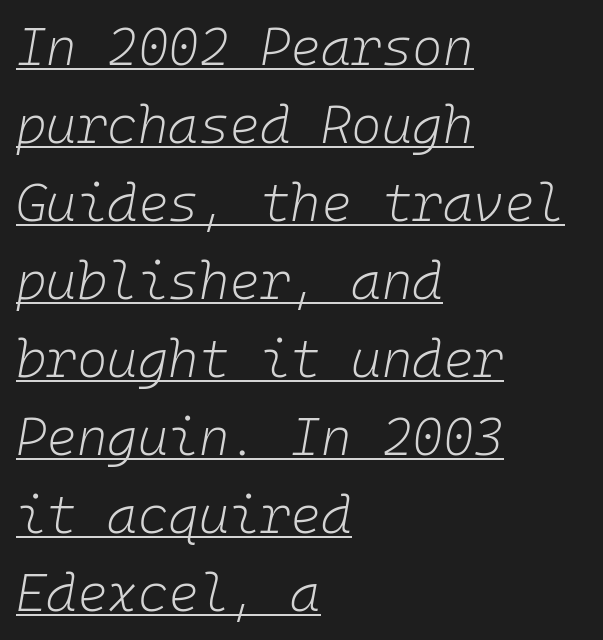
Q: Is the text bold? A: No.
Q: Is the text italic (slanted)? A: Yes, it leans right by about 10 degrees.
Q: Is the text underlined? A: Yes.
Q: How is the paragraph aligned? A: Left-aligned.
Q: Is the spacing between letters normal or unusually wide? A: Normal.
Q: Is the spacing between lines tight, normal or loose? A: Normal.
Q: Width (condensed, normal, or wide)? A: Normal.
Q: Stroke contrast? A: Low.
Q: x-height? A: Medium.
Q: Monospaced? A: Yes.
